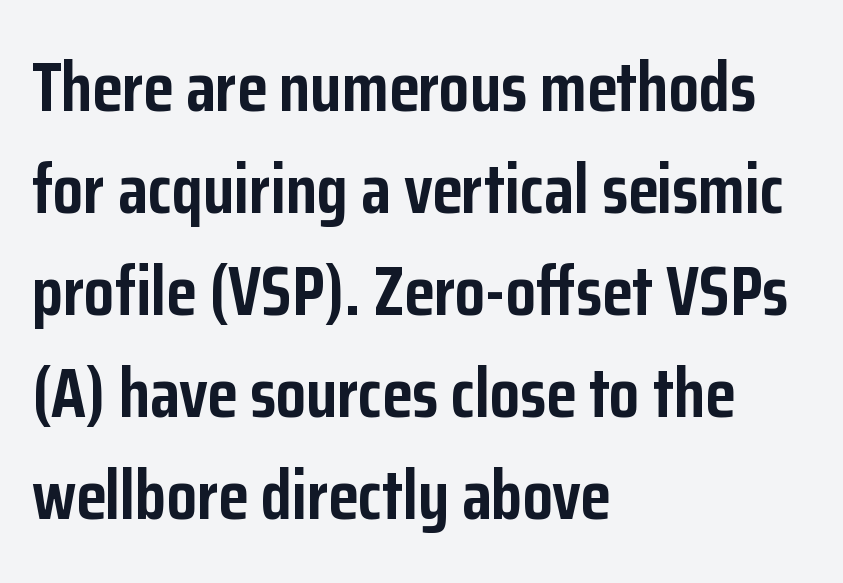
The image shows 69 px semibold, condensed sans-serif type, upright; set left-aligned, normal line spacing (1.48x), normal letter spacing, not underlined; low stroke contrast and a medium x-height.
